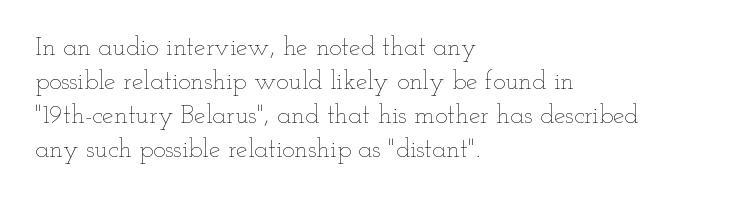
Q: Is the text bold? A: No.
Q: Is the text italic (slanted)? A: No, it is upright.
Q: Is the text underlined? A: No.
Q: How is the paragraph aligned? A: Left-aligned.
Q: Is the spacing between letters normal or unusually wide? A: Normal.
Q: Is the spacing between lines tight, normal or loose? A: Normal.
